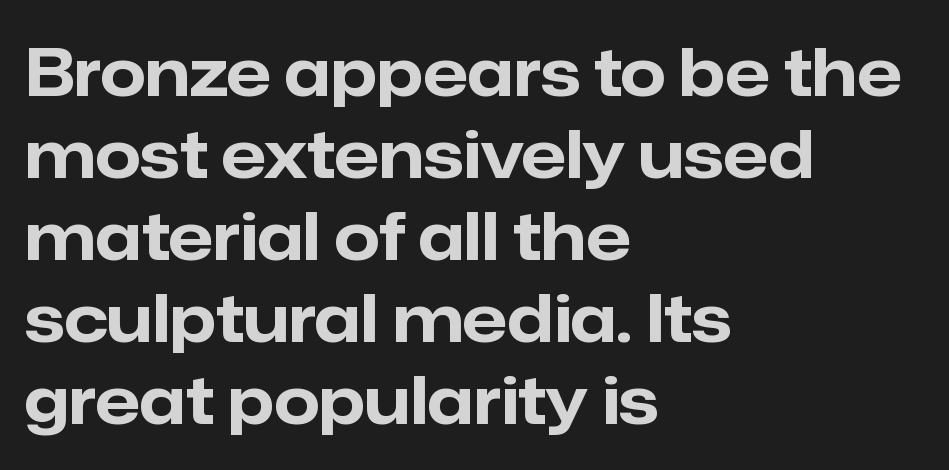
The gaps between neighbouring characters are ordinary and unremarkable. Baseline-to-baseline distance is the conventional proportion of letter height. The zone under the glyphs is completely vacant. Do the characters align in a grid? No, the font is proportional.
